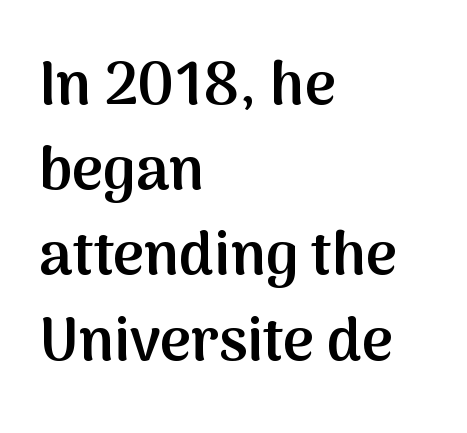
Q: Is the text bold? A: Semi-bold.
Q: Is the text italic (slanted)? A: No, it is upright.
Q: Is the typeface a serif or a sans-serif typeface? A: Sans-serif.
Q: Is the text underlined? A: No.
Q: How is the paragraph aligned? A: Left-aligned.
Q: Is the spacing between letters normal or unusually wide? A: Normal.
Q: Is the spacing between lines tight, normal or loose? A: Normal.
Q: Width (condensed, normal, or wide)? A: Normal.
Q: Stroke contrast? A: Medium.
Q: x-height? A: Medium.
Q: Monospaced? A: No.
